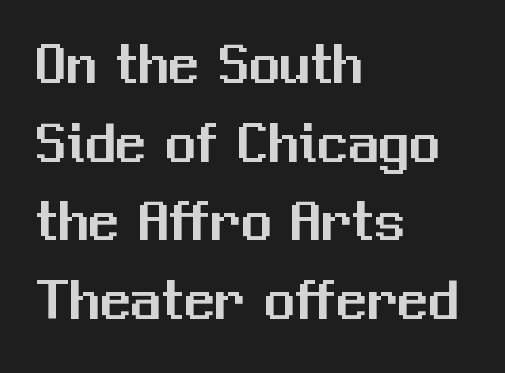
Short note: letters normally spaced. Has an underline been added? It has not. Reading down the column, the eye jumps a familiar distance to each next line. The face used here is a sans, in the tradition of grotesques and geometrics. Quick note: not italic, upright. Think of a printed novel: that variable character pitch is what you see here.
